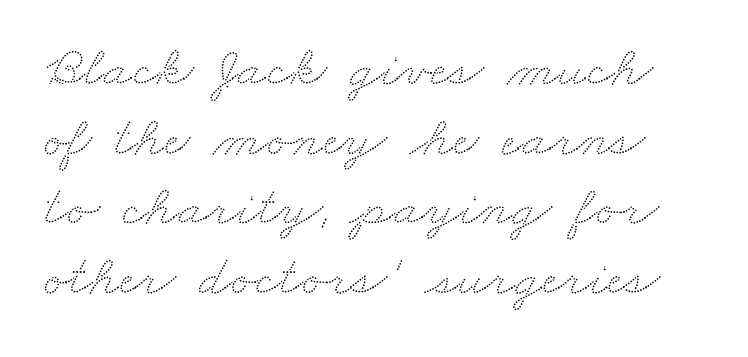
{"width": "wide", "stroke_contrast": "low", "x_height": "small", "monospaced": "no", "underline": "no", "line_spacing_ratio": 1.22, "letter_spacing": "normal", "letter_spacing_em": 0.0, "glyph_px": 57}
